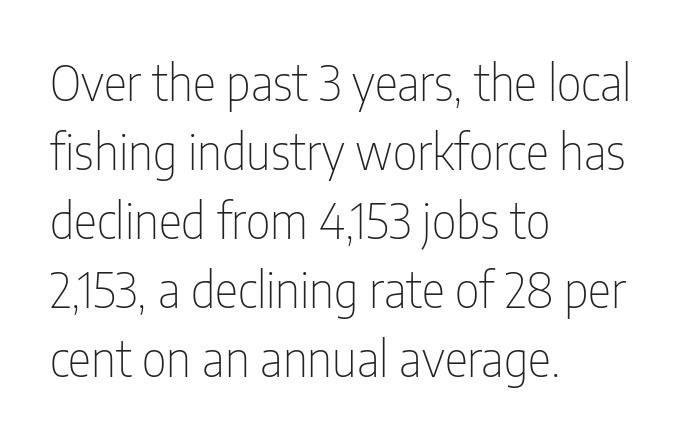
{"serif": "no", "italic": "no", "bold": "no", "weight": "thin", "width": "condensed", "stroke_contrast": "low", "x_height": "medium", "monospaced": "no", "underline": "no", "align": "left", "line_spacing": "normal", "line_spacing_ratio": 1.41, "letter_spacing": "normal", "letter_spacing_em": 0.0, "glyph_px": 49}
